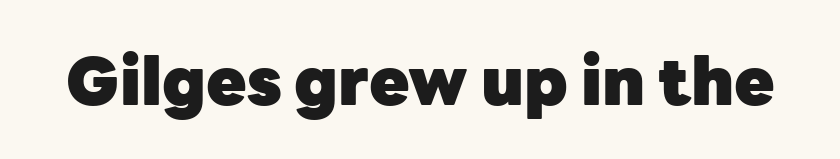
Q: Is the text bold? A: Yes.
Q: Is the text italic (slanted)? A: No, it is upright.
Q: Is the typeface a serif or a sans-serif typeface? A: Sans-serif.
Q: Is the text underlined? A: No.
Q: Is the spacing between letters normal or unusually wide? A: Normal.
Q: Width (condensed, normal, or wide)? A: Normal.
Q: Stroke contrast? A: Low.
Q: x-height? A: Medium.
Q: Monospaced? A: No.
